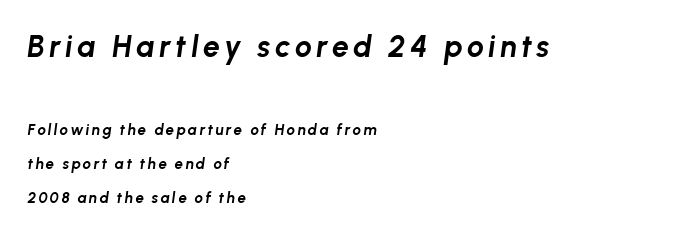
{"italic": "yes", "lean": "right", "slant_degrees": 8, "bold": "yes", "weight": "bold", "width": "normal", "stroke_contrast": "low", "x_height": "medium", "monospaced": "no", "underline": "no", "align": "left", "line_spacing": "loose", "line_spacing_ratio": 2.26, "larger_block": "first", "size_ratio": 2.0, "glyph_px": 30}
